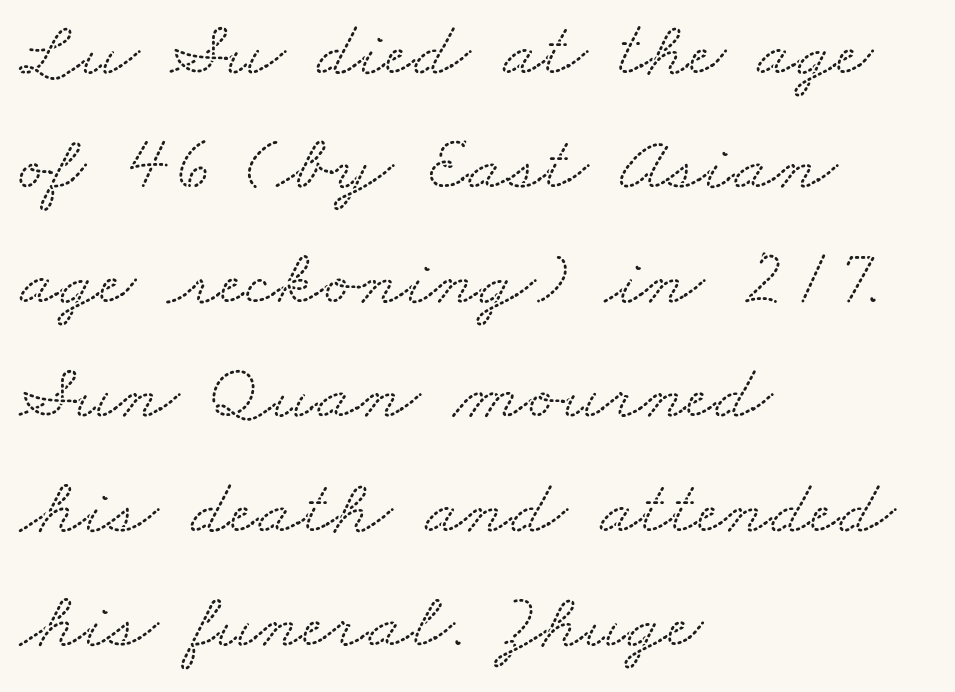
Q: Is the typeface a serif or a sans-serif typeface? A: Serif.
Q: Is the text underlined? A: No.
Q: How is the paragraph aligned? A: Left-aligned.
Q: Is the spacing between letters normal or unusually wide? A: Normal.
Q: Is the spacing between lines tight, normal or loose? A: Normal.
Q: Width (condensed, normal, or wide)? A: Wide.
Q: Stroke contrast? A: Low.
Q: x-height? A: Small.
Q: Monospaced? A: No.
